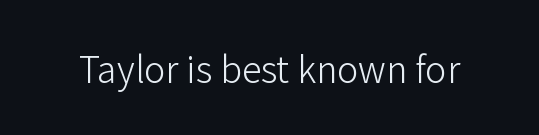
Each letter's strokes conclude bluntly, with no projecting serifs. Does the lettering tilt? It doesn't — this is upright. These lines are rendered in a variable-pitch font. The space directly below the letters is spotless.
